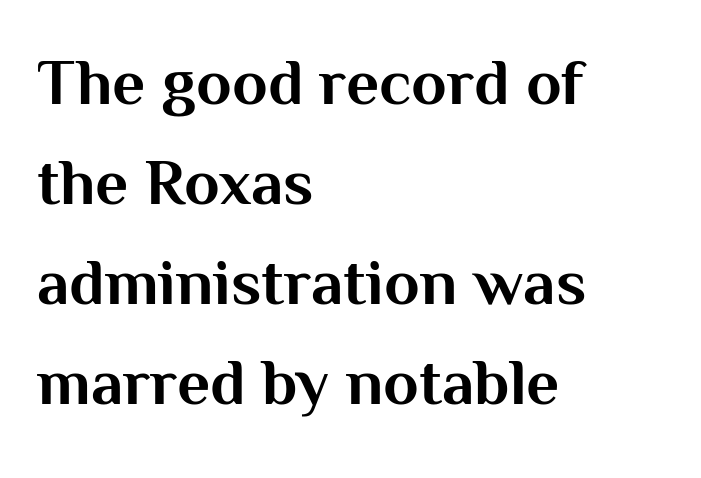
The image shows 65 px bold sans-serif type, upright; set left-aligned, normal line spacing (1.54x), normal letter spacing, not underlined; medium stroke contrast and a medium x-height.
